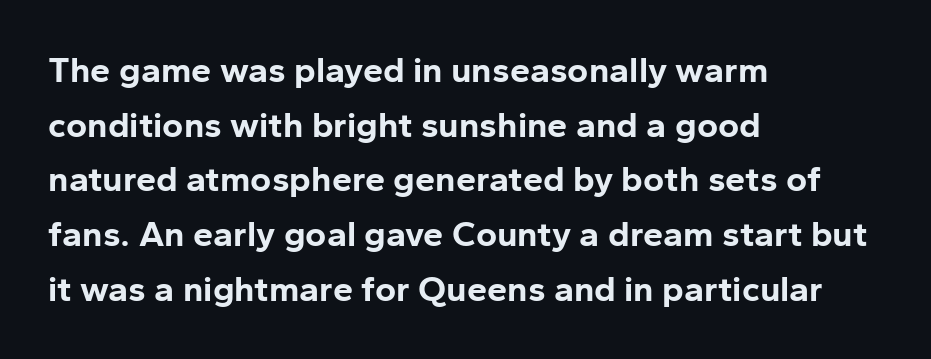
A student would call this left alignment; a typographer would say flush left, rag right. This sample has the flowing, uneven cadence of proportional lettering. The leading is moderate, giving the passage an even texture. The passage shown has conventional tracking throughout. Rendered with straight, roman letterforms.
